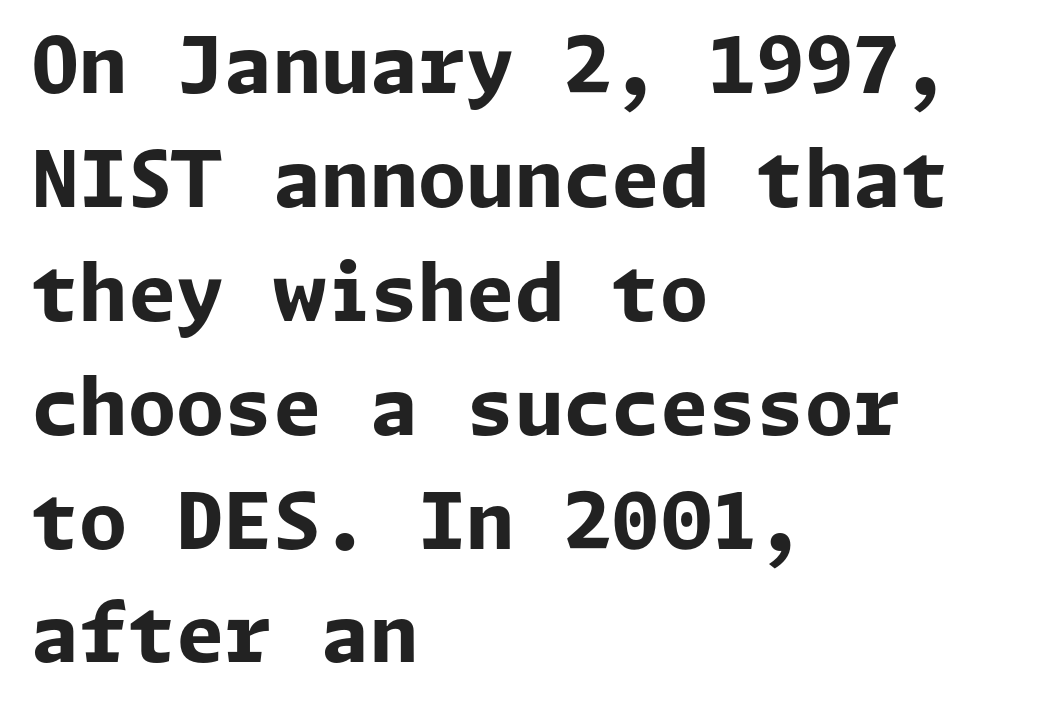
{"serif": "no", "italic": "no", "bold": "yes", "weight": "bold", "width": "normal", "stroke_contrast": "low", "x_height": "medium", "underline": "no", "align": "left", "line_spacing": "normal", "line_spacing_ratio": 1.46, "letter_spacing": "normal", "letter_spacing_em": 0.0, "glyph_px": 78}
